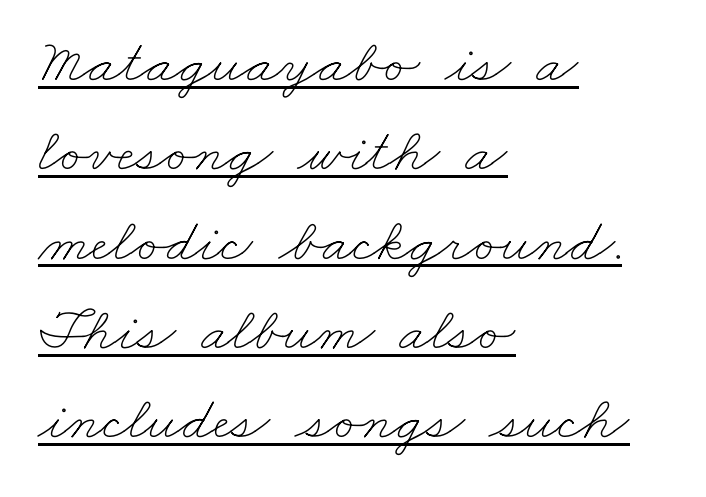
{"bold": "no", "weight": "thin", "width": "wide", "stroke_contrast": "low", "x_height": "small", "monospaced": "no", "underline": "yes", "align": "left", "line_spacing": "normal", "line_spacing_ratio": 1.44, "letter_spacing": "normal", "letter_spacing_em": 0.0, "glyph_px": 62}
